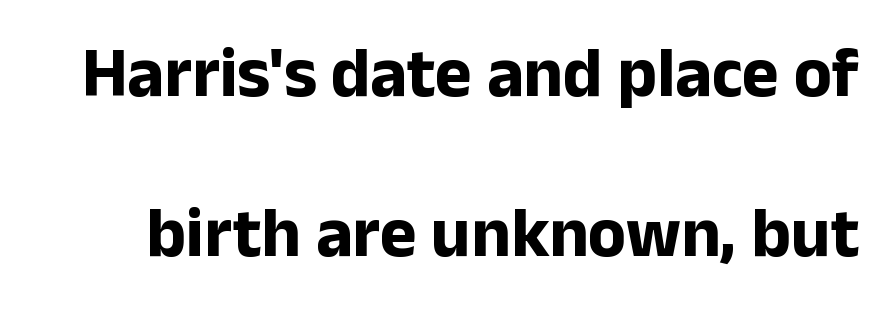
The image shows 70 px bold sans-serif type, upright; set loose line spacing (2.28x), normal letter spacing, not underlined; low stroke contrast and a medium x-height.
